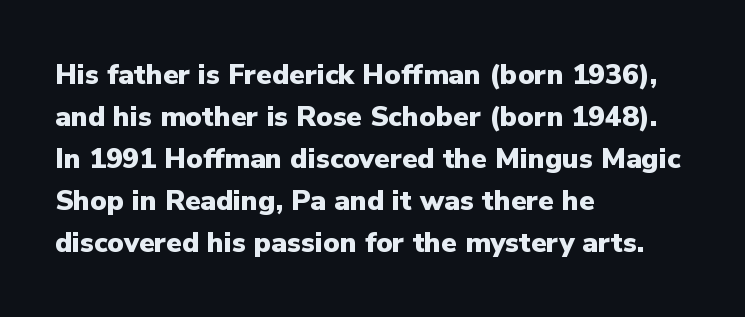
{"serif": "no", "italic": "no", "bold": "yes", "weight": "heavy", "width": "normal", "stroke_contrast": "low", "x_height": "medium", "monospaced": "no", "underline": "no", "align": "left", "line_spacing": "normal", "line_spacing_ratio": 1.5, "letter_spacing": "normal", "letter_spacing_em": 0.0, "glyph_px": 28}
